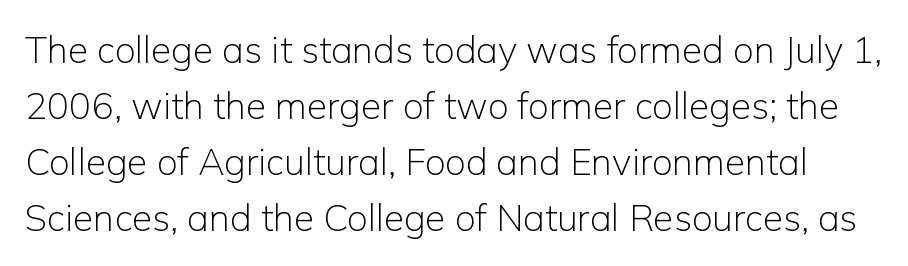
{"serif": "no", "italic": "no", "bold": "no", "weight": "light", "width": "normal", "stroke_contrast": "low", "x_height": "medium", "monospaced": "no", "underline": "no", "line_spacing": "normal", "line_spacing_ratio": 1.51, "letter_spacing": "normal", "letter_spacing_em": 0.0, "glyph_px": 37}
